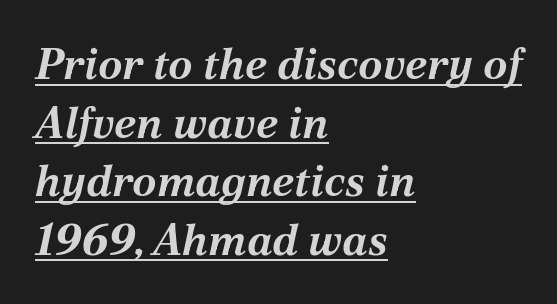
Inter-character spacing is left at the font's built-in metrics. The text carries the slant typical of an italic or oblique font. These lines are rendered in a variable-pitch font. Is the block centered? No — it sits flush against the left margin. Evenly set lines give the paragraph a standard silhouette. The font is running at its bold setting.
